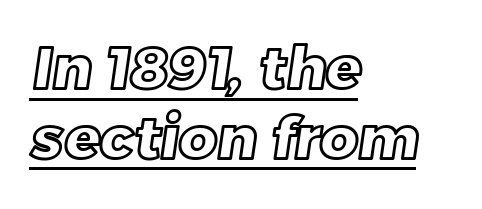
{"width": "normal", "x_height": "large", "monospaced": "no", "underline": "yes", "align": "left", "line_spacing_ratio": 1.18, "letter_spacing": "normal", "letter_spacing_em": 0.0, "glyph_px": 59}
